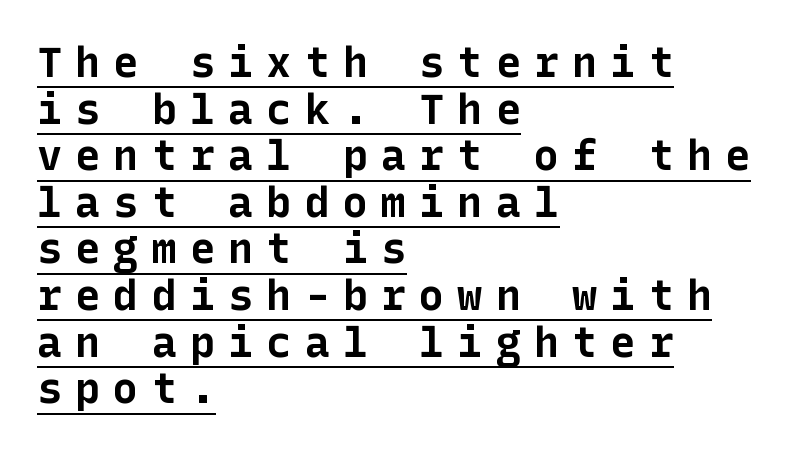
{"serif": "no", "italic": "no", "bold": "yes", "weight": "bold", "width": "normal", "stroke_contrast": "low", "x_height": "medium", "underline": "yes", "align": "left", "line_spacing": "tight", "line_spacing_ratio": 1.11, "letter_spacing": "wide", "letter_spacing_em": 0.31, "glyph_px": 42}
